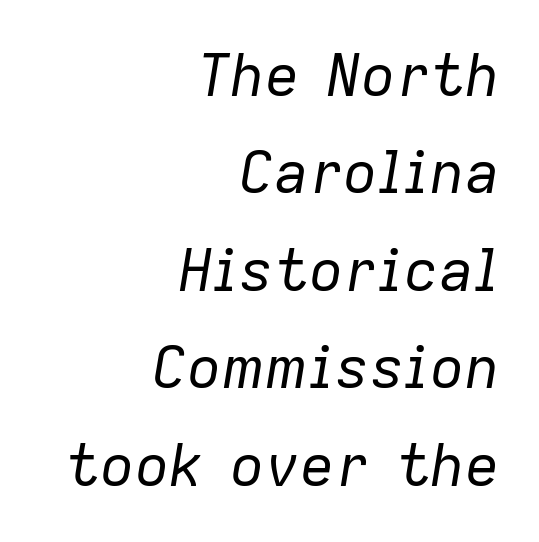
{"italic": "yes", "lean": "right", "slant_degrees": 9, "bold": "no", "weight": "regular", "width": "normal", "stroke_contrast": "low", "x_height": "medium", "monospaced": "no", "underline": "no", "align": "right", "line_spacing": "normal", "line_spacing_ratio": 1.68, "letter_spacing": "normal", "letter_spacing_em": 0.0, "glyph_px": 58}
